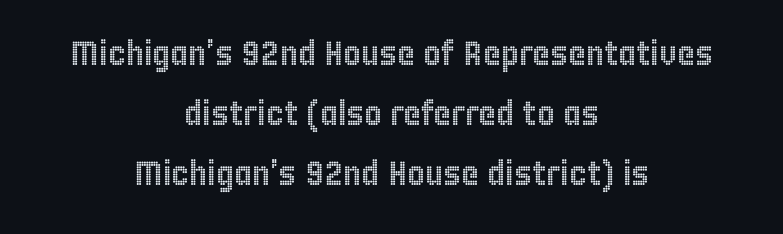
Q: Is the text italic (slanted)? A: No, it is upright.
Q: Is the text underlined? A: No.
Q: How is the paragraph aligned? A: Centered.
Q: Is the spacing between letters normal or unusually wide? A: Normal.
Q: Width (condensed, normal, or wide)? A: Condensed.
Q: x-height? A: Large.
Q: Monospaced? A: No.
